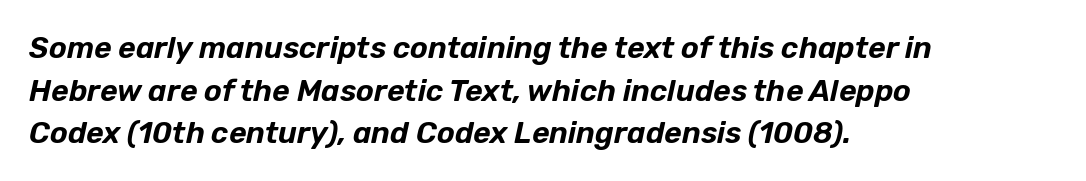
Q: Is the text italic (slanted)? A: Yes, it leans right by about 12 degrees.
Q: Is the text underlined? A: No.
Q: How is the paragraph aligned? A: Left-aligned.
Q: Is the spacing between letters normal or unusually wide? A: Normal.
Q: Is the spacing between lines tight, normal or loose? A: Normal.
Q: Width (condensed, normal, or wide)? A: Normal.
Q: Stroke contrast? A: Low.
Q: x-height? A: Medium.
Q: Monospaced? A: No.
